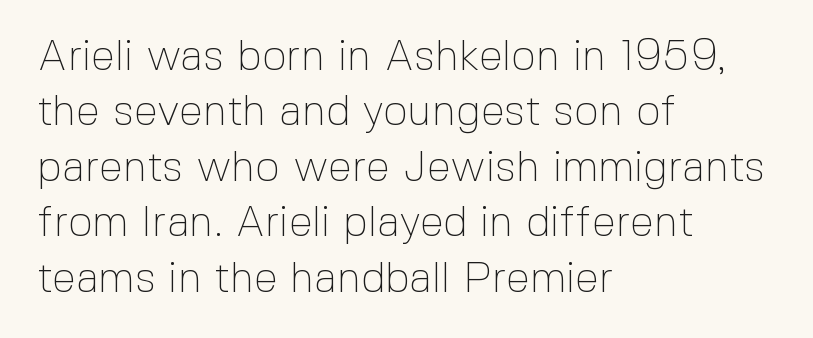
{"serif": "no", "italic": "no", "bold": "no", "weight": "thin", "width": "normal", "x_height": "medium", "monospaced": "no", "underline": "no", "align": "left", "line_spacing": "normal", "line_spacing_ratio": 1.29, "letter_spacing": "normal", "letter_spacing_em": 0.0, "glyph_px": 43}
